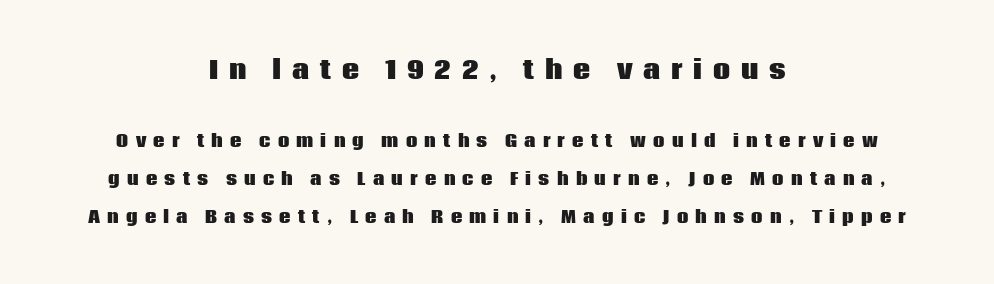
{"italic": "no", "bold": "yes", "underline": "no", "align": "center", "line_spacing": "loose", "line_spacing_ratio": 2.37, "letter_spacing": "wide", "letter_spacing_em": 0.45, "larger_block": "first", "size_ratio": 1.5, "glyph_px": 24}
